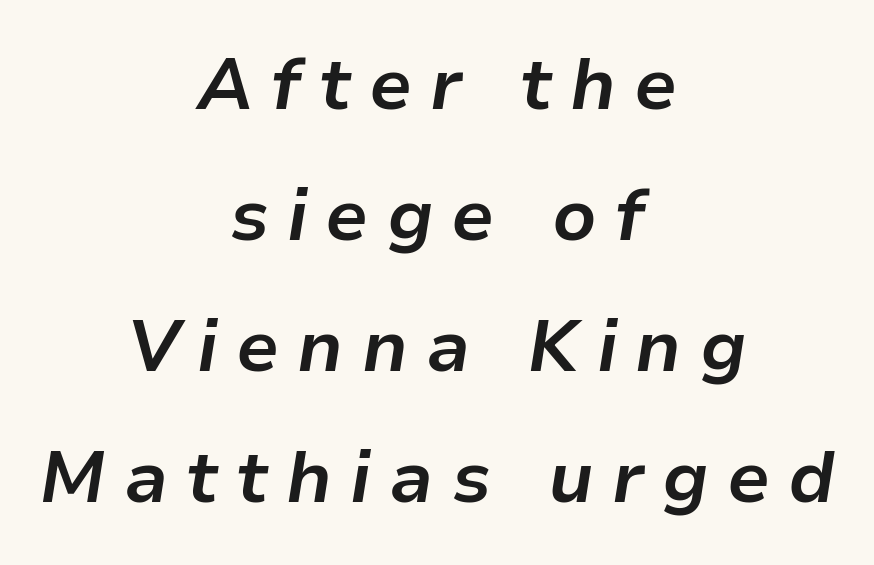
{"italic": "yes", "lean": "right", "slant_degrees": 9, "bold": "yes", "weight": "bold", "width": "normal", "stroke_contrast": "low", "x_height": "medium", "monospaced": "no", "underline": "no", "align": "center", "line_spacing_ratio": 1.82, "letter_spacing": "wide", "letter_spacing_em": 0.25, "glyph_px": 72}
